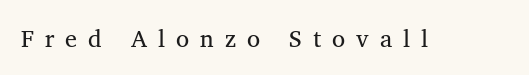
The image shows 24 px text type, upright; set unusually wide letter spacing (+0.46 em), not underlined.
